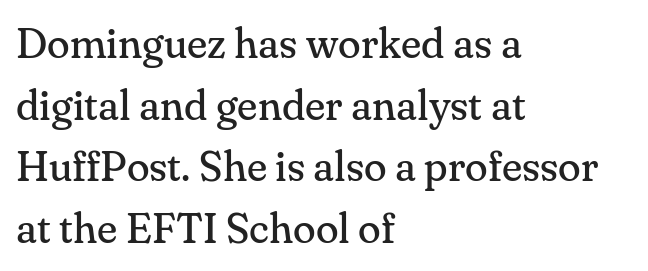
The image shows 42 px regular-weight serif type, upright; set left-aligned, normal line spacing (1.47x), normal letter spacing, not underlined; medium stroke contrast and a small x-height.
